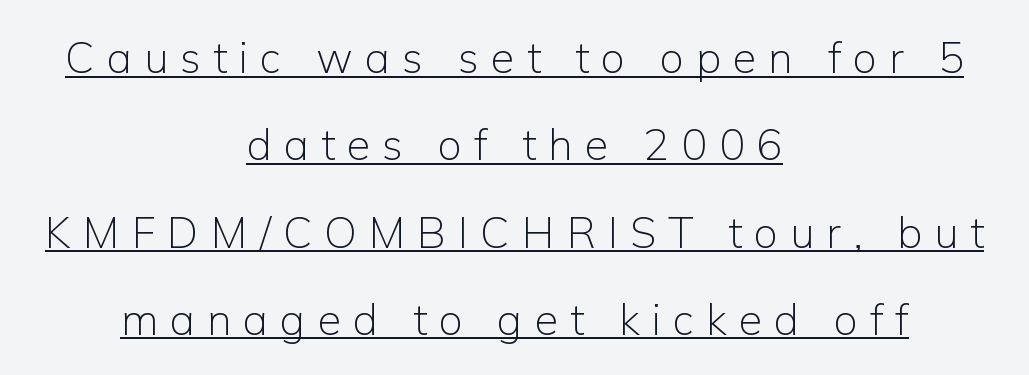
A student would call this center alignment; a typographer would say set centered. The designer dialed line spacing up above the default. The rendering uses the underline text-decoration. The letterforms sit at book weight or below.
